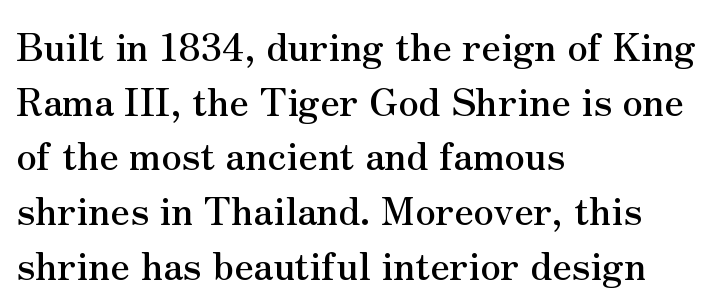
The type is set solid horizontally, with unmodified tracking. One-word summary of the alignment: left. The baseline area is clear. Students, observe: this is what conventionally led text looks like. It's the straight-up-and-down kind of type. A typesetter would call this proportional, since set widths differ per character.
